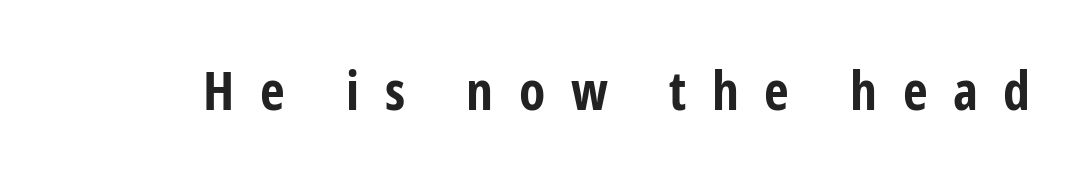
{"serif": "no", "italic": "no", "bold": "yes", "weight": "bold", "width": "condensed", "stroke_contrast": "low", "x_height": "medium", "monospaced": "no", "underline": "no", "letter_spacing": "wide", "letter_spacing_em": 0.47, "glyph_px": 54}
